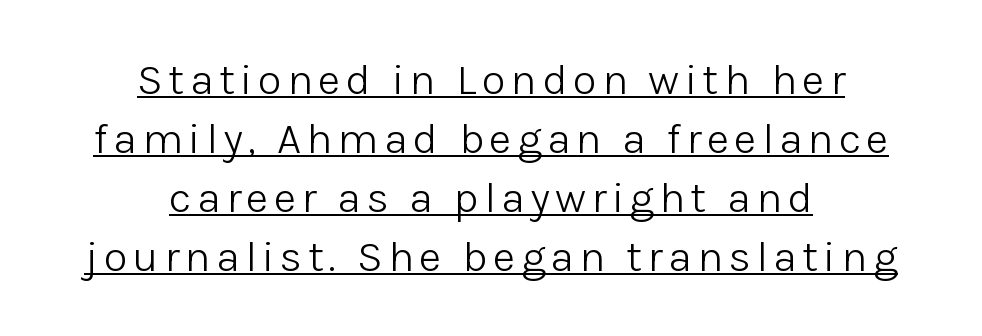
Check the space under the baseline: a stroke is drawn there. Horizontal alignment here is central, giving a formal, balanced look. The face used here is proportionally spaced, like ordinary book or web type. Successive baselines arrive at the customary interval.
